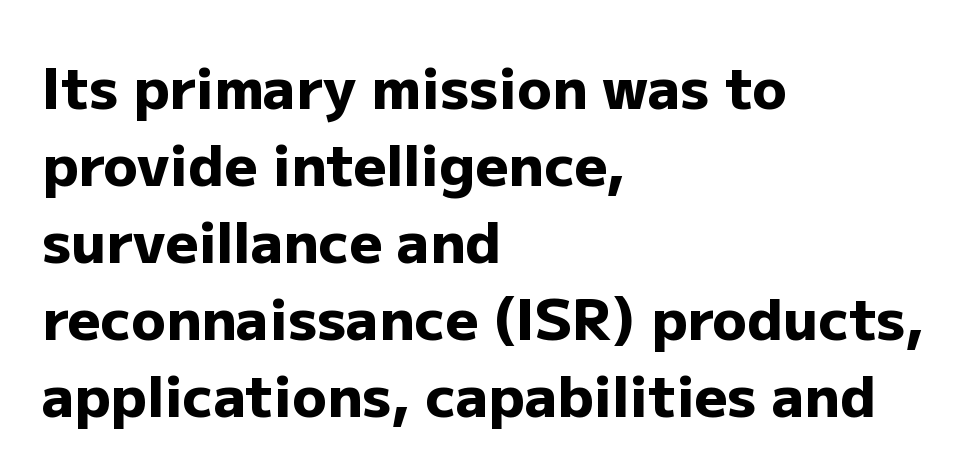
Q: Is the text bold? A: Yes.
Q: Is the text italic (slanted)? A: No, it is upright.
Q: Is the typeface a serif or a sans-serif typeface? A: Sans-serif.
Q: Is the text underlined? A: No.
Q: How is the paragraph aligned? A: Left-aligned.
Q: Is the spacing between letters normal or unusually wide? A: Normal.
Q: Is the spacing between lines tight, normal or loose? A: Normal.
Q: Width (condensed, normal, or wide)? A: Normal.
Q: Stroke contrast? A: Low.
Q: x-height? A: Medium.
Q: Monospaced? A: No.
